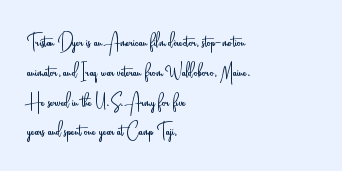
{"bold": "no", "underline": "no", "align": "left", "line_spacing_ratio": 1.24, "letter_spacing": "normal", "letter_spacing_em": 0.0, "glyph_px": 24}
